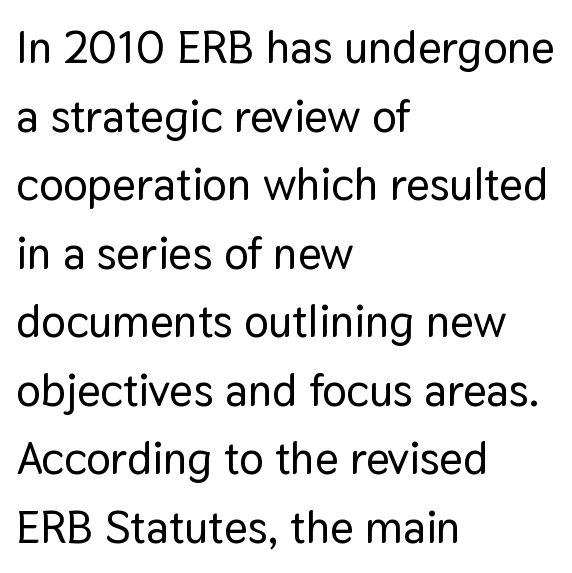
Q: Is the text italic (slanted)? A: No, it is upright.
Q: Is the typeface a serif or a sans-serif typeface? A: Sans-serif.
Q: Is the text underlined? A: No.
Q: How is the paragraph aligned? A: Left-aligned.
Q: Is the spacing between letters normal or unusually wide? A: Normal.
Q: Is the spacing between lines tight, normal or loose? A: Normal.
Q: Width (condensed, normal, or wide)? A: Normal.
Q: Stroke contrast? A: Low.
Q: x-height? A: Medium.
Q: Monospaced? A: No.
